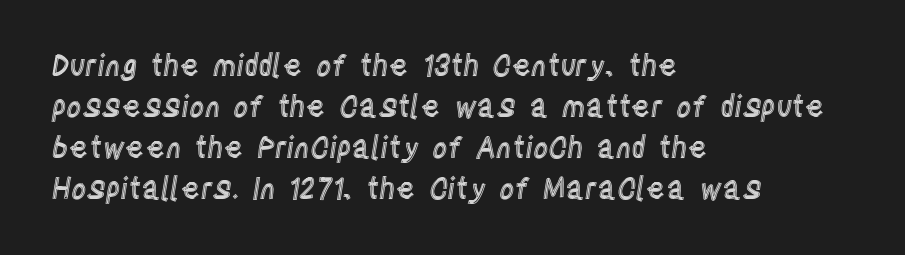
The image shows 29 px condensed type; set left-aligned, normal line spacing (1.41x), normal letter spacing, not underlined; a large x-height.
